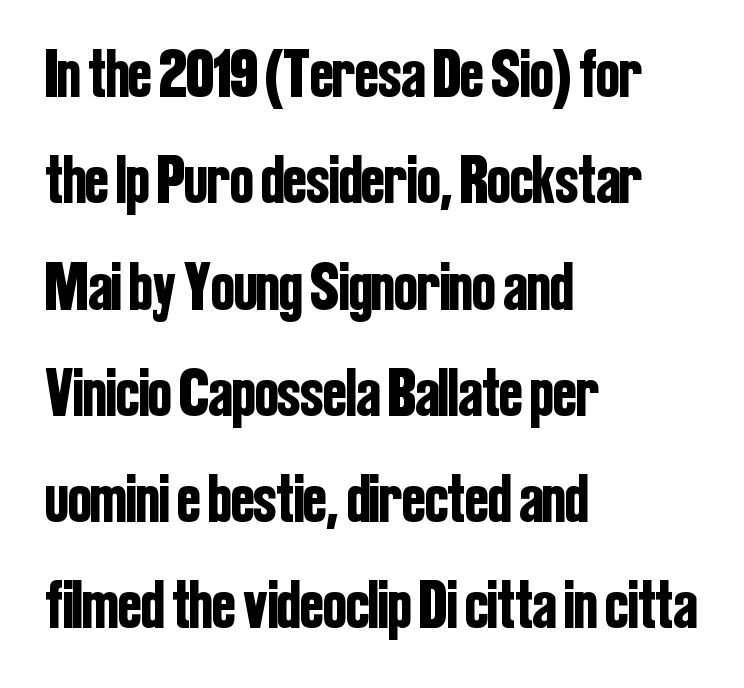
Proportional: the letters do not fall into vertical columns. Letter spacing: default. Posture: upright roman. Is there much room between lines? A standard amount, neither cramped nor airy. Which margin do the lines hug? The left one — the right edge is uneven. Look at the bottom of the vertical strokes: they stop flat, with no serifs.
